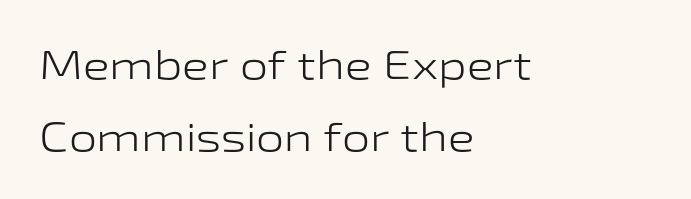
The image shows 40 px light, wide sans-serif type, upright; set left-aligned, line spacing 1.8x, normal letter spacing, not underlined; low stroke contrast and a medium x-height.
